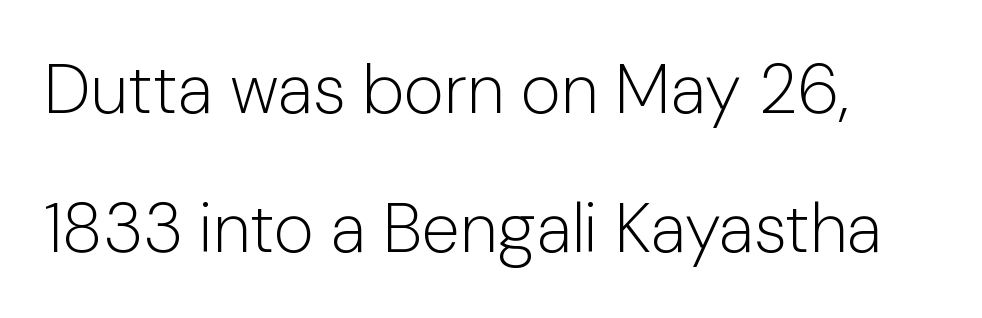
The image shows 69 px light sans-serif type, upright; set loose line spacing (2.01x), normal letter spacing, not underlined; low stroke contrast and a medium x-height.
